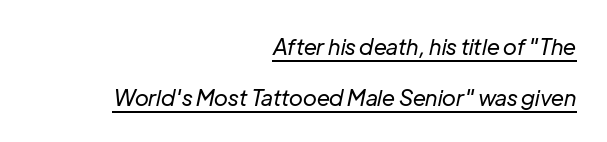
The image shows 22 px text type, italic (leaning right); set right-aligned, loose line spacing (2.3x), normal letter spacing, underlined.
